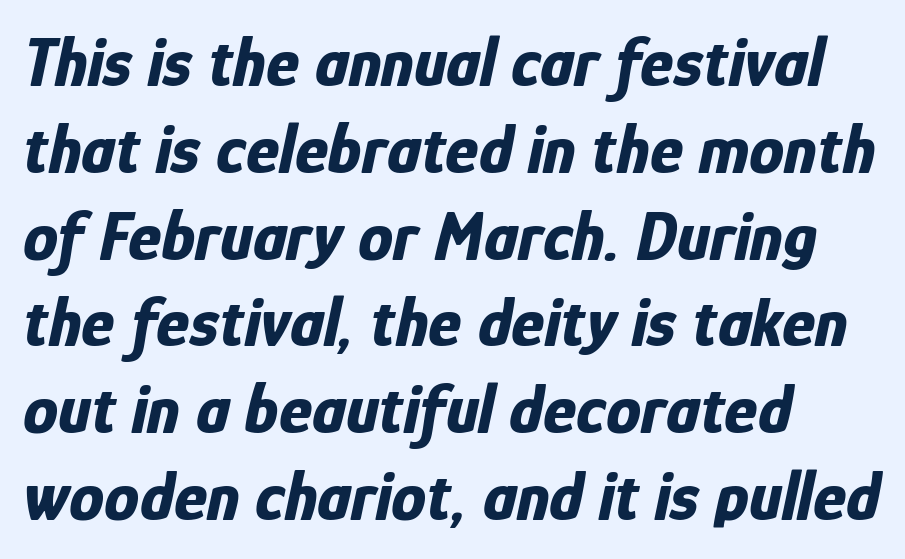
The image shows 70 px bold, condensed type, italic (leaning right); set left-aligned, line spacing 1.24x, normal letter spacing, not underlined; low stroke contrast and a medium x-height.
